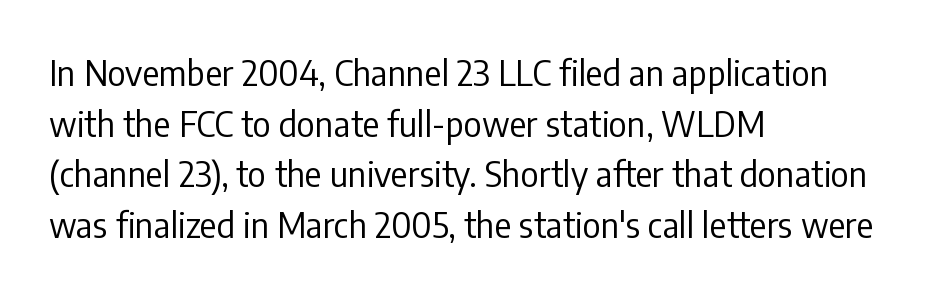
The image shows 35 px regular-weight, condensed sans-serif type, upright; set left-aligned, normal line spacing (1.45x), normal letter spacing, not underlined; low stroke contrast and a medium x-height.
